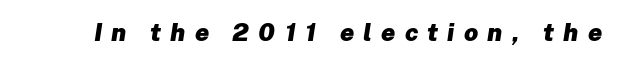
Designer's note — italics engaged. Caption: bold face, heavy strokes. The baseline area is clear. Tracking here is generous; glyphs stand well apart from one another.
